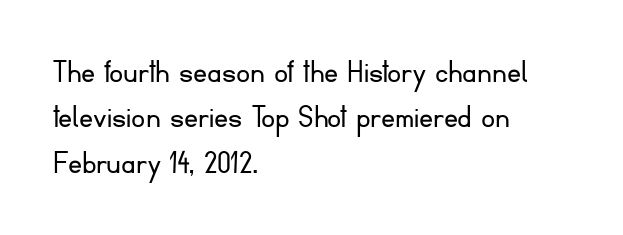
The image shows 35 px light sans-serif type, upright; set left-aligned, normal line spacing (1.3x), normal letter spacing, not underlined; low stroke contrast and a small x-height.
